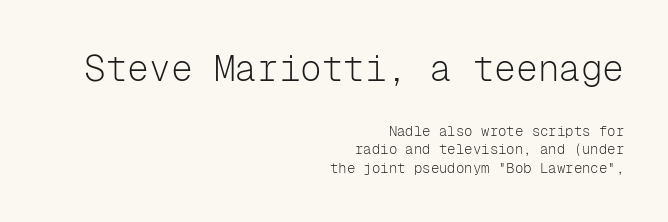
A flush-right, rag-left setting is used for this passage. The tracking reads as untouched default to a designer's eye. If you drew a line through each stem, it would be perfectly vertical. Scale decreases going downward across the two blocks. Observe the absence of serifs on each vertical stroke in this sample. Stem width sits at or under what a default text font uses.
